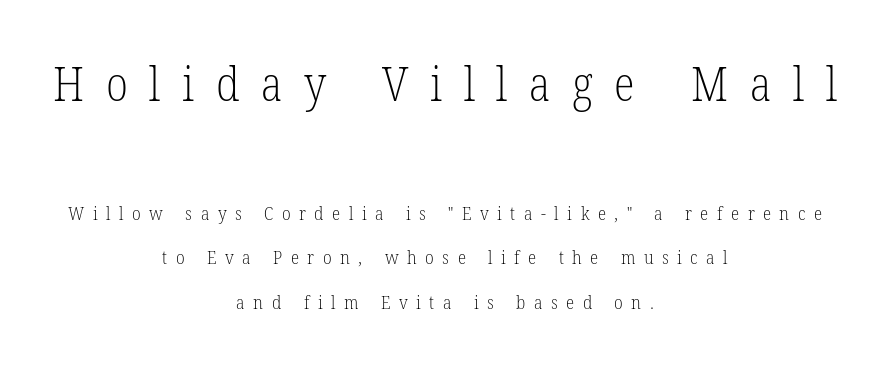
{"serif": "yes", "italic": "no", "bold": "no", "weight": "light", "width": "condensed", "stroke_contrast": "low", "x_height": "medium", "monospaced": "no", "underline": "no", "align": "center", "line_spacing": "loose", "line_spacing_ratio": 2.34, "letter_spacing": "wide", "letter_spacing_em": 0.45, "larger_block": "first", "size_ratio": 2.53, "glyph_px": 48}
